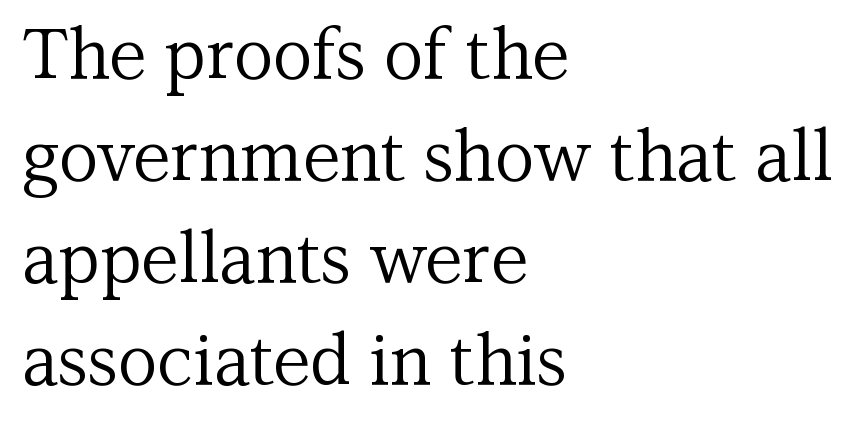
The image shows 69 px regular-weight serif type, upright; set left-aligned, normal line spacing (1.48x), normal letter spacing, not underlined; medium stroke contrast and a medium x-height.
